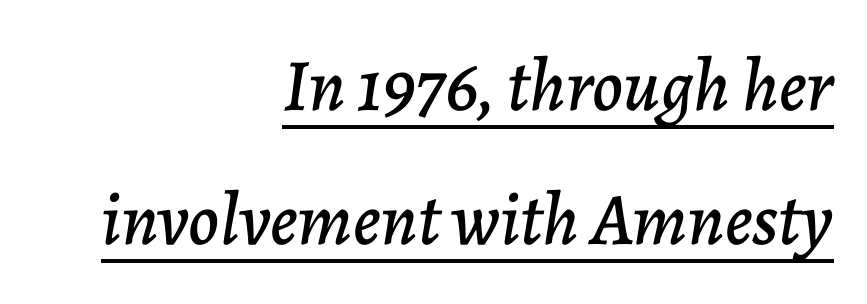
The image shows 74 px text type, italic (leaning right); set right-aligned, line spacing 1.81x, normal letter spacing, underlined; low stroke contrast and a medium x-height.
